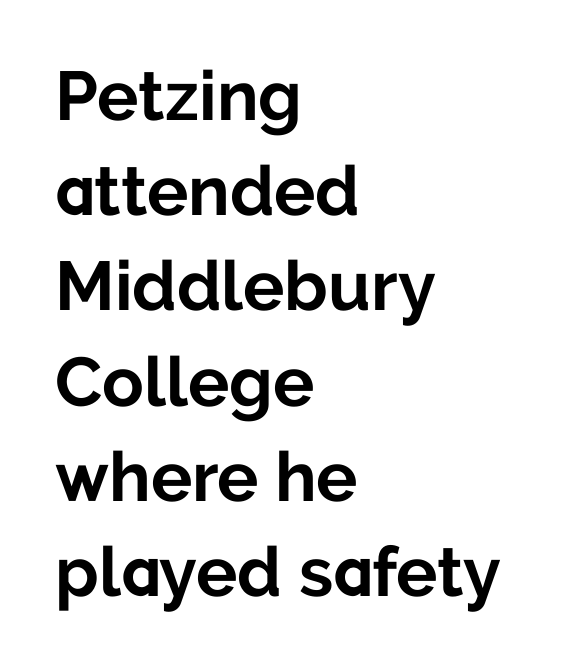
{"serif": "no", "italic": "no", "bold": "yes", "weight": "bold", "width": "normal", "stroke_contrast": "low", "x_height": "medium", "monospaced": "no", "underline": "no", "align": "left", "line_spacing": "normal", "line_spacing_ratio": 1.38, "letter_spacing": "normal", "letter_spacing_em": 0.0, "glyph_px": 69}
